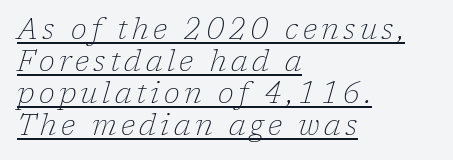
The image shows 29 px thin serif type, italic (leaning right); set left-aligned, tight line spacing (1.1x), underlined; low stroke contrast and a medium x-height.
